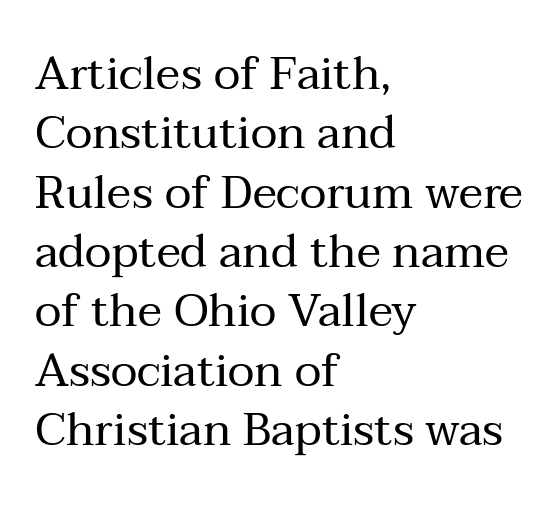
The image shows 46 px regular-weight serif type, upright; set left-aligned, normal line spacing (1.29x), normal letter spacing, not underlined; medium stroke contrast and a medium x-height.
